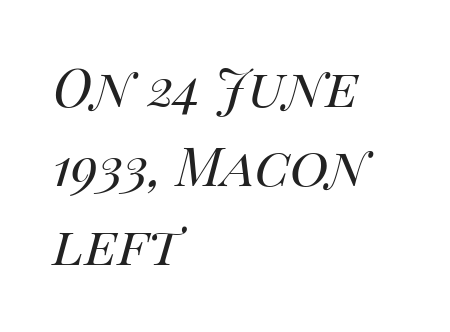
{"italic": "yes", "lean": "right", "slant_degrees": 14, "bold": "no", "weight": "regular", "width": "normal", "stroke_contrast": "high", "x_height": "large", "monospaced": "no", "underline": "no", "align": "left", "line_spacing_ratio": 1.2, "letter_spacing": "normal", "letter_spacing_em": 0.0, "glyph_px": 66}
